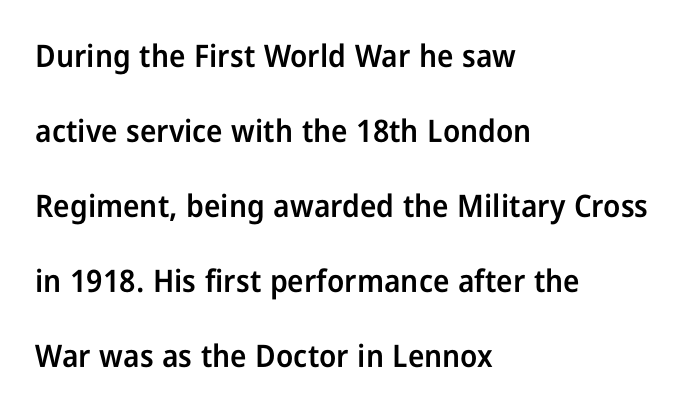
Q: Is the text bold? A: Semi-bold.
Q: Is the text italic (slanted)? A: No, it is upright.
Q: Is the typeface a serif or a sans-serif typeface? A: Sans-serif.
Q: Is the text underlined? A: No.
Q: How is the paragraph aligned? A: Left-aligned.
Q: Is the spacing between letters normal or unusually wide? A: Normal.
Q: Is the spacing between lines tight, normal or loose? A: Loose.
Q: Width (condensed, normal, or wide)? A: Condensed.
Q: Stroke contrast? A: Low.
Q: x-height? A: Medium.
Q: Monospaced? A: No.
